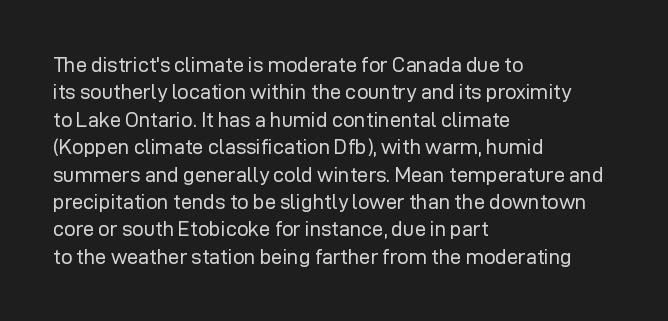
The image shows 20 px text type, upright; set left-aligned, normal line spacing (1.37x), normal letter spacing, not underlined.
